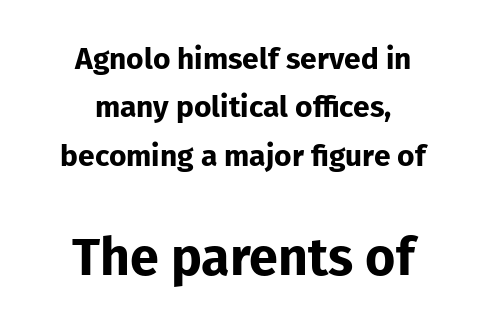
Q: Is the text bold? A: Yes.
Q: Is the text italic (slanted)? A: No, it is upright.
Q: Is the typeface a serif or a sans-serif typeface? A: Sans-serif.
Q: Is the text underlined? A: No.
Q: How is the paragraph aligned? A: Centered.
Q: Is the spacing between letters normal or unusually wide? A: Normal.
Q: Is the spacing between lines tight, normal or loose? A: Normal.
Q: Which block of text is set in a larger size, the first (top) or the second (bottom)? A: The second (bottom) one.
Q: Width (condensed, normal, or wide)? A: Normal.
Q: Stroke contrast? A: Low.
Q: x-height? A: Medium.
Q: Monospaced? A: No.
